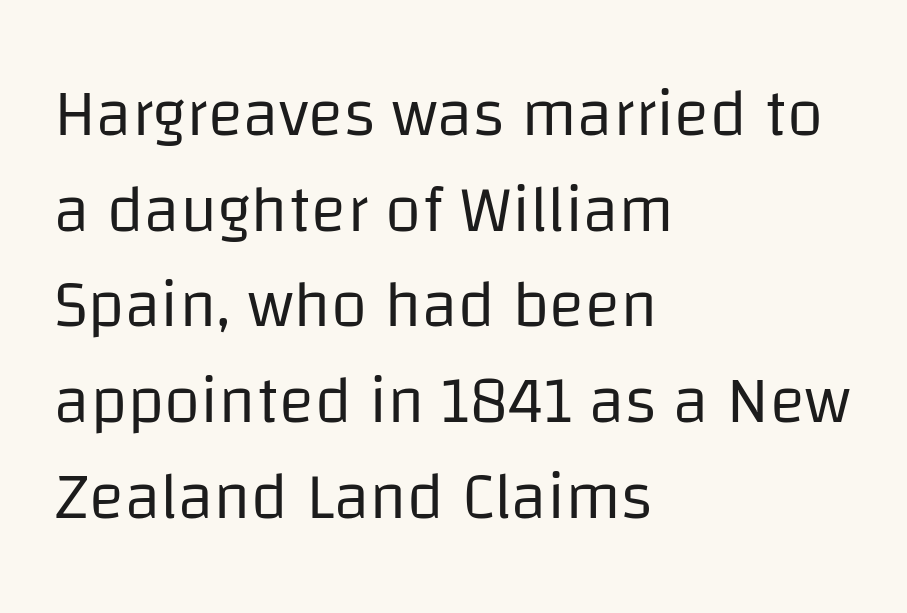
The image shows 66 px regular-weight sans-serif type, upright; set left-aligned, normal line spacing (1.45x), normal letter spacing, not underlined; low stroke contrast and a large x-height.
